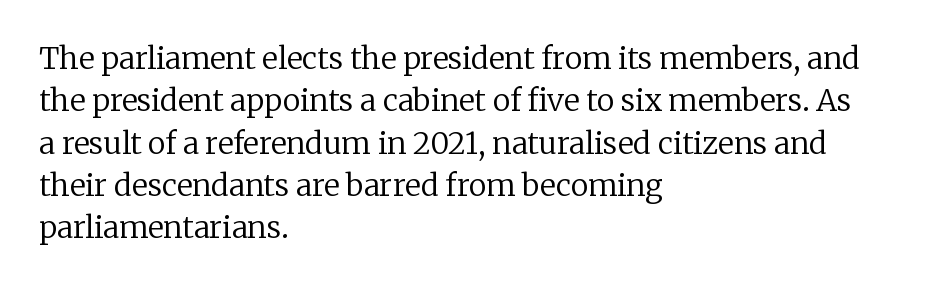
Counters stay open thanks to moderate or lighter strokes. Interline gaps are of average width in this sample. Glyph-to-glyph distance matches everyday printed text. Clear beneath every line of the passage. Is this a sans? No — the strokes have serifs.
